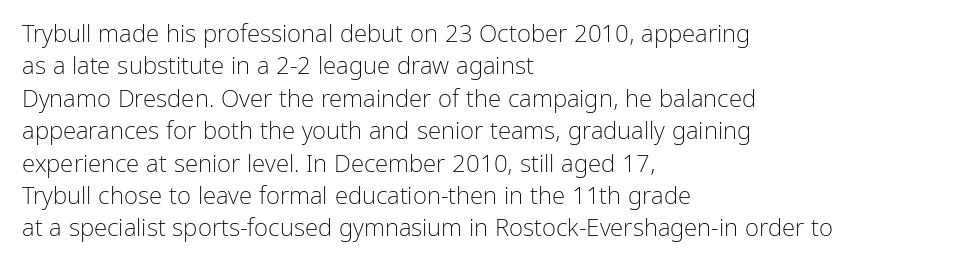
The typesetter chose a ragged-right arrangement here. In terms of letterspacing, this is plain default setting. Descenders hang freely into open space. A typesetter would call this leading conventional body-copy spacing. Stems and bowls with no extra thickness — not bold.
